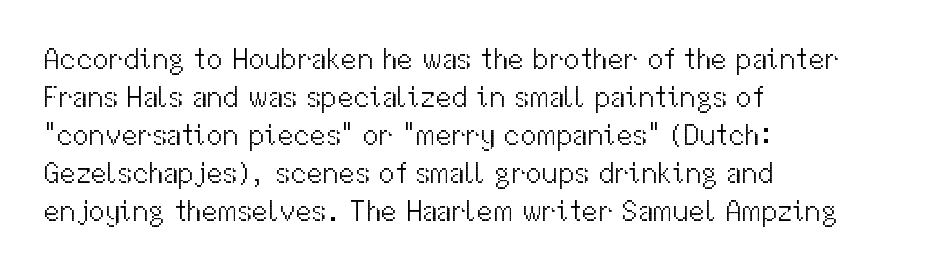
The image shows 29 px light sans-serif type, upright; set left-aligned, normal line spacing (1.31x), normal letter spacing, not underlined; medium stroke contrast and a medium x-height.
